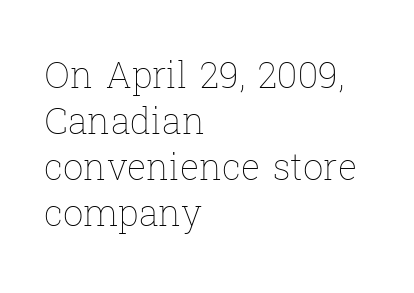
Glance below the letters and you will spot only blank space. The face used here is rendered with its standard letterfit. Line spacing here is normal. Designer's note — italics off, roman on.
